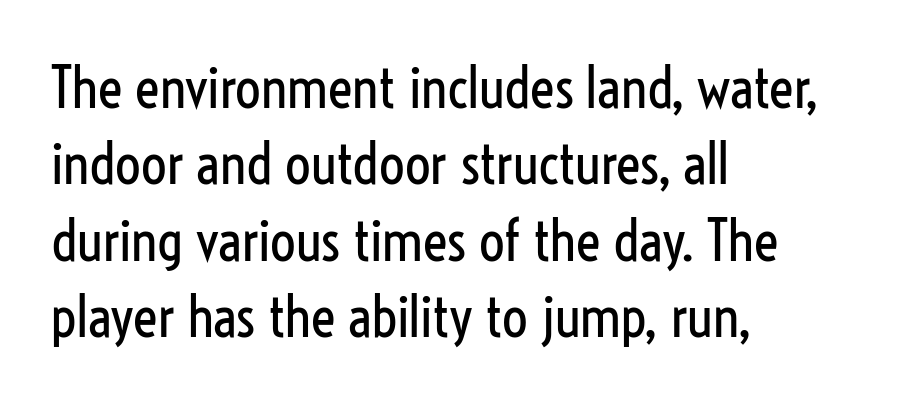
Q: Is the text bold? A: No.
Q: Is the text italic (slanted)? A: No, it is upright.
Q: Is the typeface a serif or a sans-serif typeface? A: Sans-serif.
Q: Is the text underlined? A: No.
Q: How is the paragraph aligned? A: Left-aligned.
Q: Is the spacing between letters normal or unusually wide? A: Normal.
Q: Is the spacing between lines tight, normal or loose? A: Normal.
Q: Width (condensed, normal, or wide)? A: Condensed.
Q: Stroke contrast? A: Low.
Q: x-height? A: Medium.
Q: Monospaced? A: No.
